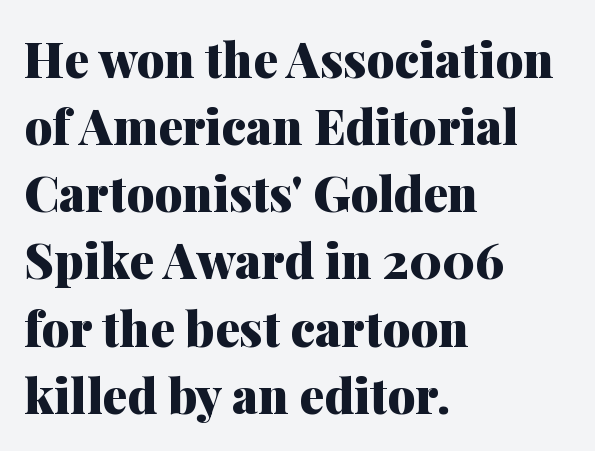
Stroke thickness is high; the sample reads as a true bold. One-word summary of the alignment: left. Evenly set lines give the paragraph a standard silhouette. The foot of each line stays bare and open. Here the designer chose a conventional face with non-uniform glyph widths. Default kerning and tracking; the words read as compact shapes.
